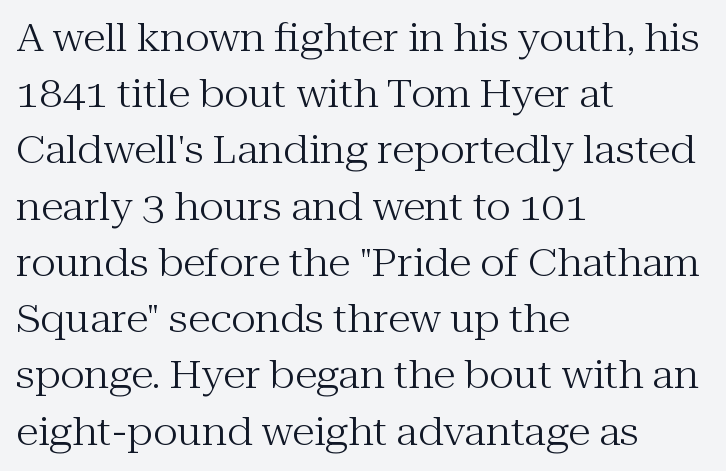
The ragged edge is on the right, which tells us the setting is flush left. The typesetting does not lean heavy: it is not bold. The specimen reads as upright at a glance. The glyphs are unaccompanied by any horizontal stroke below them.
